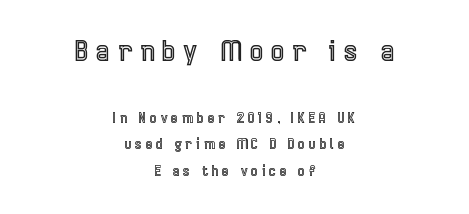
The image shows 28 px condensed type, upright; set centered, line spacing 1.88x, unusually wide letter spacing (+0.29 em), not underlined; the first (top) block is 2.0x larger; a medium x-height.
